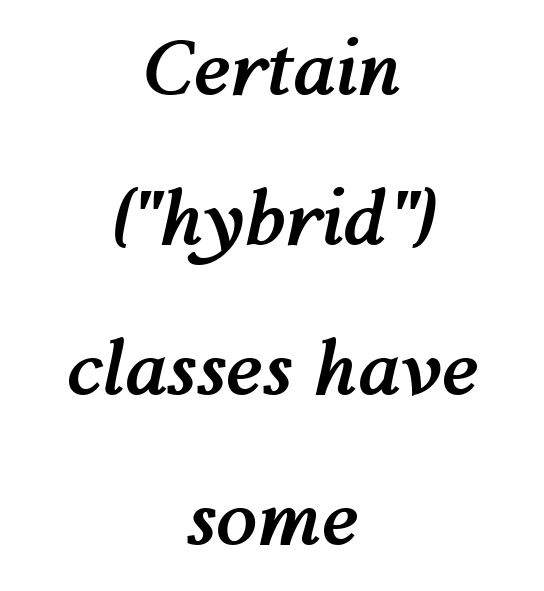
The image shows 75 px semibold type, italic (leaning right); set centered, loose line spacing (2.0x), normal letter spacing, not underlined; medium stroke contrast and a medium x-height.
